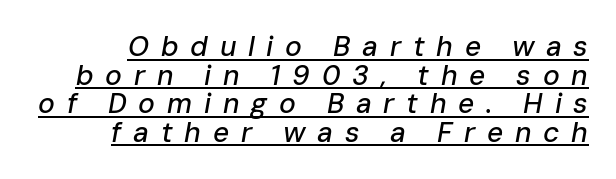
Q: Is the text italic (slanted)? A: Yes, it leans right by about 10 degrees.
Q: Is the text underlined? A: Yes.
Q: Is the spacing between letters normal or unusually wide? A: Unusually wide.
Q: Is the spacing between lines tight, normal or loose? A: Tight.
Q: Width (condensed, normal, or wide)? A: Normal.
Q: Stroke contrast? A: Low.
Q: x-height? A: Medium.
Q: Monospaced? A: No.
